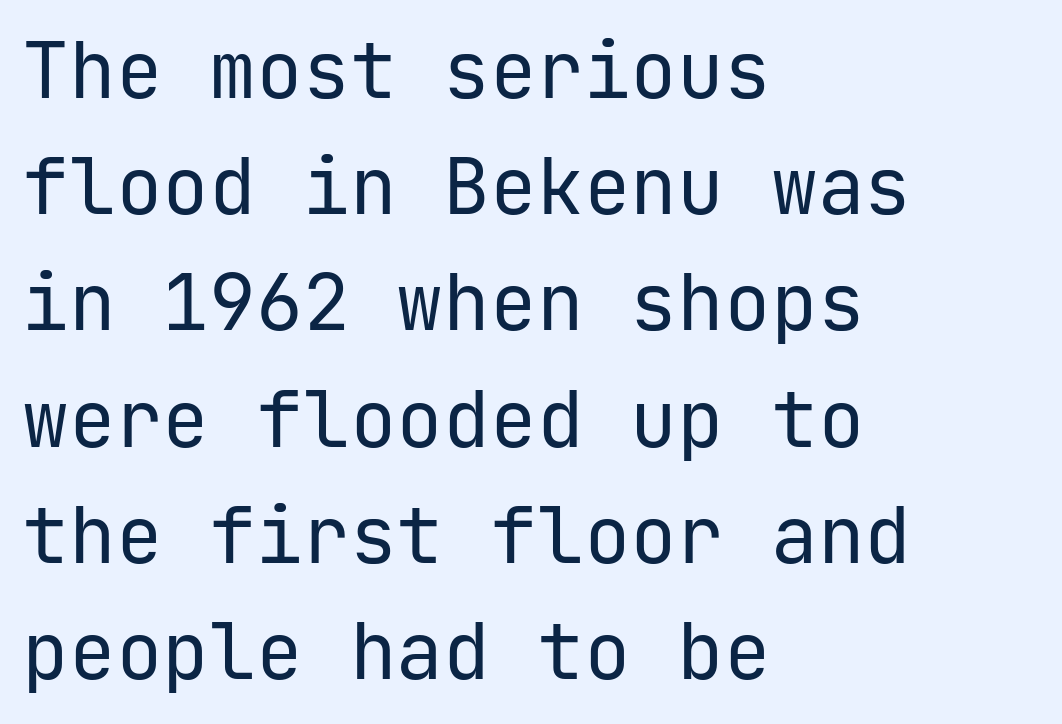
Nothing heavy about these letters — not bold at all. Typographically, this falls in the sans-serif category. Ascenders rise straight up at ninety degrees. The string is rendered with underlining switched off.
